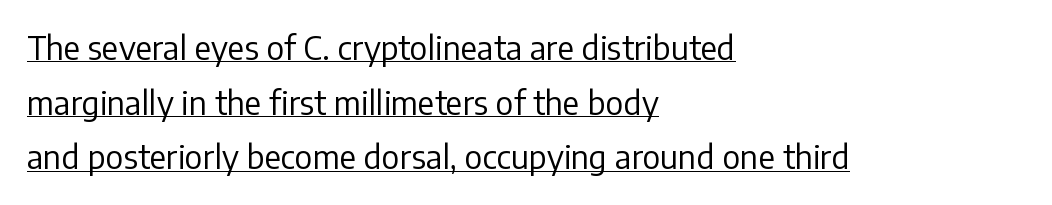
The image shows 32 px regular-weight sans-serif type, upright; set left-aligned, line spacing 1.71x, normal letter spacing, underlined; low stroke contrast and a medium x-height.
